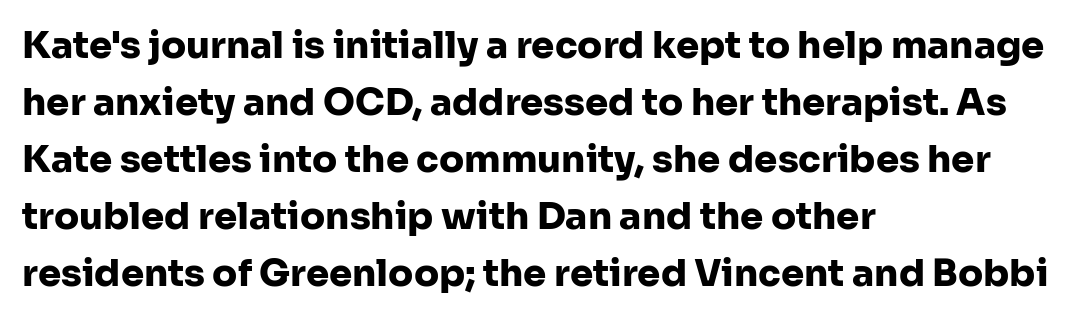
{"serif": "no", "italic": "no", "bold": "yes", "weight": "heavy", "width": "normal", "stroke_contrast": "low", "x_height": "medium", "monospaced": "no", "underline": "no", "align": "left", "line_spacing": "normal", "line_spacing_ratio": 1.54, "letter_spacing": "normal", "letter_spacing_em": 0.0, "glyph_px": 37}
